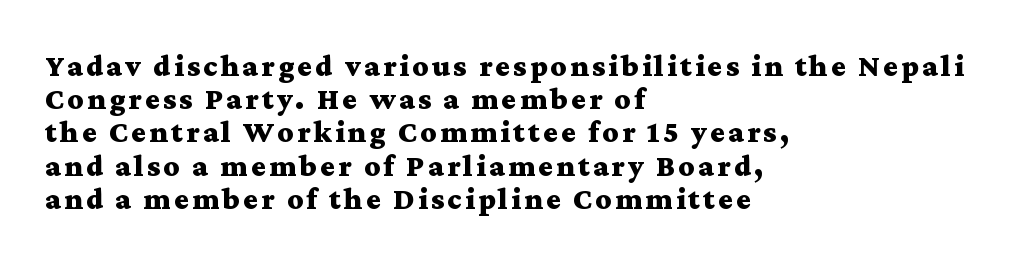
This sample uses a serif face. This sample trades vertical openness for compactness between lines. The letters stand straight up with perfectly vertical stems. A dark, heavy texture on the line: the type is bold.
